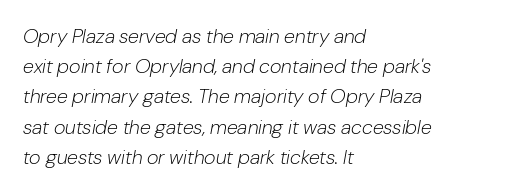
Q: Is the text bold? A: No.
Q: Is the text italic (slanted)? A: Yes, it leans right by about 10 degrees.
Q: Is the text underlined? A: No.
Q: How is the paragraph aligned? A: Left-aligned.
Q: Is the spacing between letters normal or unusually wide? A: Normal.
Q: Is the spacing between lines tight, normal or loose? A: Normal.
